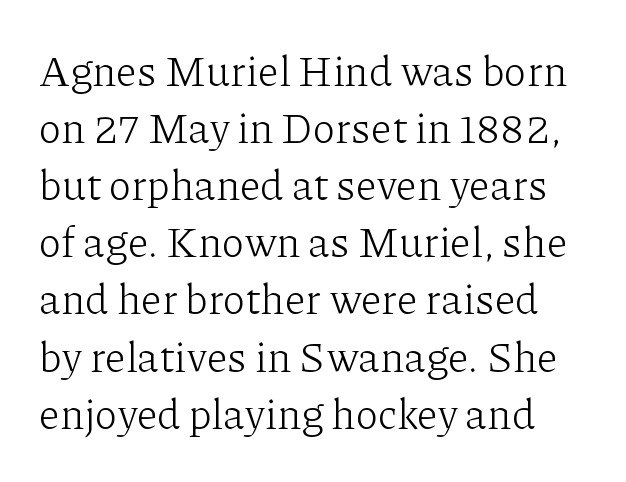
{"serif": "yes", "italic": "no", "bold": "no", "weight": "light", "width": "normal", "stroke_contrast": "low", "x_height": "medium", "monospaced": "no", "underline": "no", "line_spacing": "normal", "line_spacing_ratio": 1.36, "letter_spacing": "normal", "letter_spacing_em": 0.0, "glyph_px": 42}
